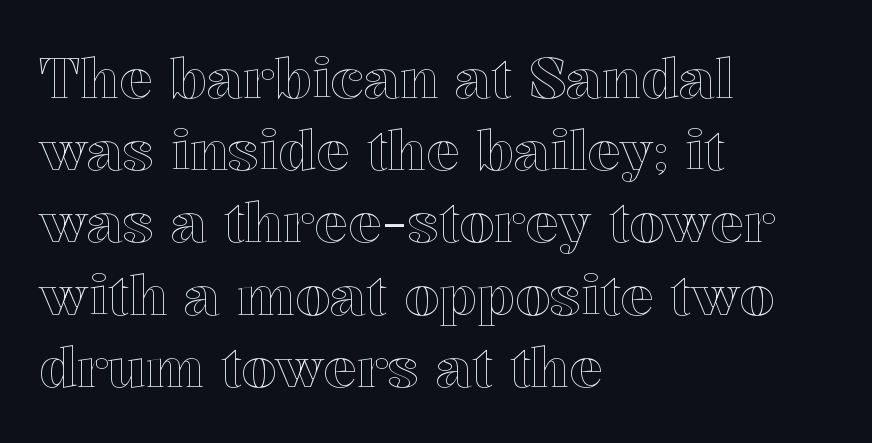
{"italic": "no", "width": "normal", "x_height": "medium", "monospaced": "no", "underline": "no", "align": "left", "line_spacing": "normal", "line_spacing_ratio": 1.29, "letter_spacing": "normal", "letter_spacing_em": 0.0, "glyph_px": 56}
